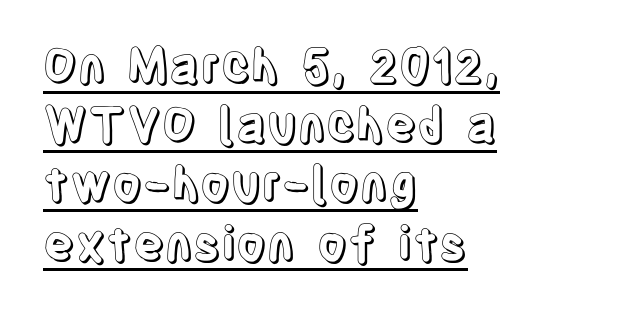
{"italic": "no", "width": "condensed", "x_height": "large", "monospaced": "no", "underline": "yes", "align": "left", "line_spacing": "normal", "line_spacing_ratio": 1.26, "letter_spacing": "normal", "letter_spacing_em": 0.0, "glyph_px": 47}
